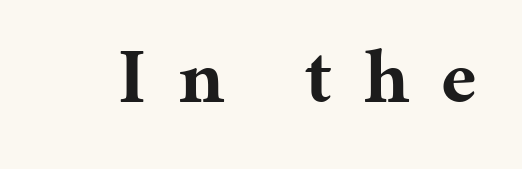
Q: Is the text bold? A: Yes.
Q: Is the text italic (slanted)? A: No, it is upright.
Q: Is the typeface a serif or a sans-serif typeface? A: Serif.
Q: Is the text underlined? A: No.
Q: Is the spacing between letters normal or unusually wide? A: Unusually wide.
Q: Width (condensed, normal, or wide)? A: Normal.
Q: Stroke contrast? A: Medium.
Q: x-height? A: Medium.
Q: Monospaced? A: No.
